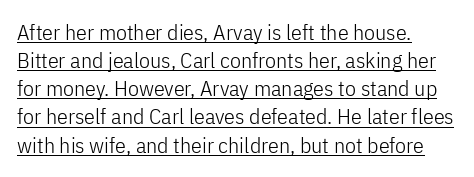
Weight class: somewhere from thin through regular. Horizontal bands of white between lines are of average thickness. Nope, not italic — everything's standing straight. Glance below the letters and you will spot a drawn line. Observe the ordinary spacing: letters are neighbours, not strangers. Is the block centered? No — it sits flush against the left margin.
